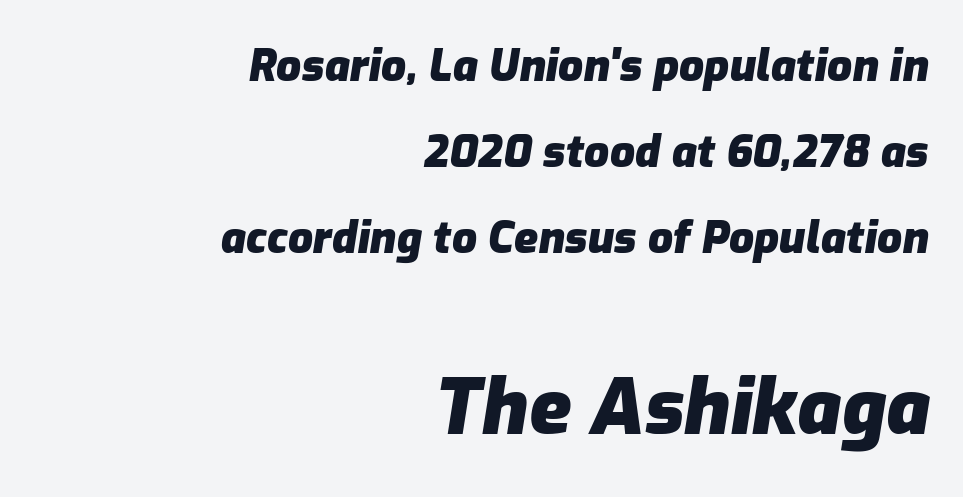
The letters in the lower block stand taller than those in the block above. Compared with typical paragraphs, the rows here are farther apart. Here the designer chose a conventional face with non-uniform glyph widths. Set as a true bold cut, around the 700 mark. Layout note: lines flush right.
